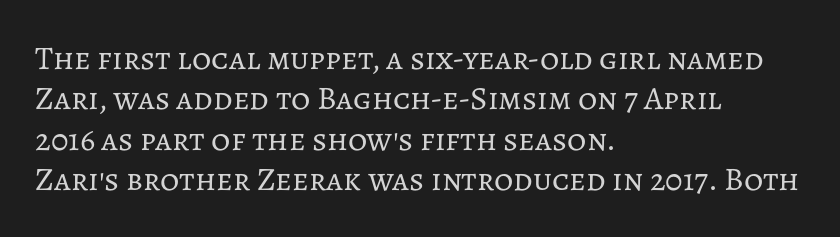
{"italic": "no", "bold": "no", "weight": "regular", "width": "normal", "stroke_contrast": "low", "x_height": "medium", "monospaced": "no", "underline": "no", "align": "left", "line_spacing_ratio": 1.22, "letter_spacing": "normal", "letter_spacing_em": 0.0, "glyph_px": 33}
